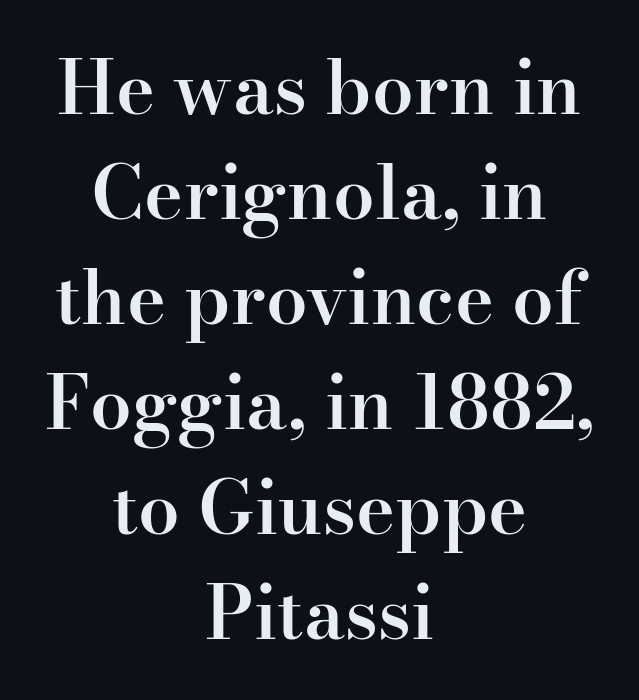
The image shows 74 px semibold serif type, upright; set centered, normal line spacing (1.42x), normal letter spacing, not underlined; high stroke contrast and a small x-height.
